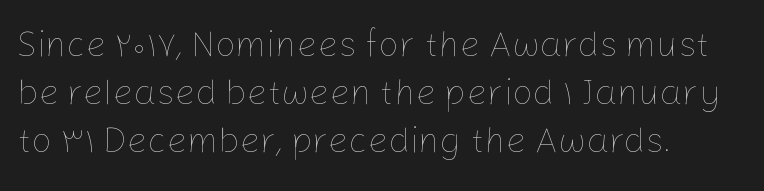
This sample uses an upright cut, with every glyph sitting square on the baseline. Each stroke keeps to a modest, everyday thickness or less. If you measured baseline to baseline, you'd find a middling distance. The passage is arranged the way most books set body copy — flush left. The passage shown has conventional tracking throughout.
